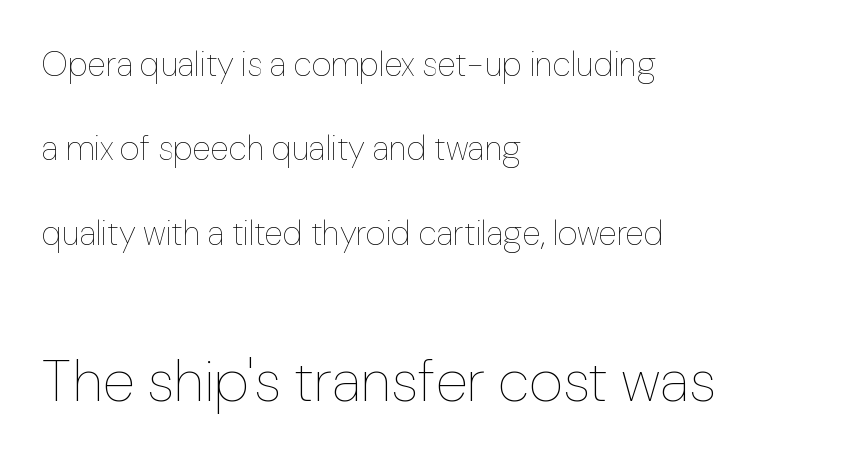
{"italic": "no", "bold": "no", "weight": "thin", "width": "normal", "stroke_contrast": "low", "x_height": "medium", "monospaced": "no", "underline": "no", "align": "left", "line_spacing": "loose", "line_spacing_ratio": 2.48, "letter_spacing": "normal", "letter_spacing_em": 0.0, "larger_block": "second", "size_ratio": 1.74, "glyph_px": 59}
